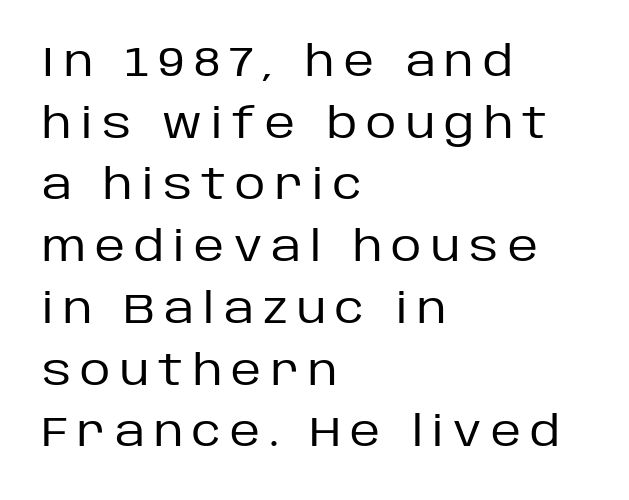
The image shows 42 px regular-weight sans-serif type, upright; set left-aligned, normal line spacing (1.47x), unusually wide letter spacing (+0.22 em), not underlined; low stroke contrast and a large x-height.
